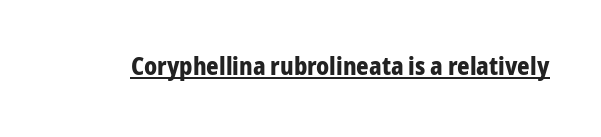
Q: Is the text bold? A: Yes.
Q: Is the text italic (slanted)? A: No, it is upright.
Q: Is the text underlined? A: Yes.
Q: Is the spacing between letters normal or unusually wide? A: Normal.
